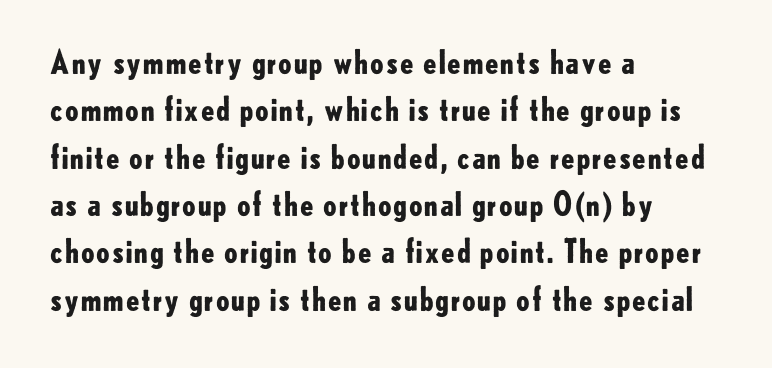
The image shows 32 px bold sans-serif type, upright; set left-aligned, normal line spacing (1.48x), normal letter spacing, not underlined; low stroke contrast and a small x-height.
